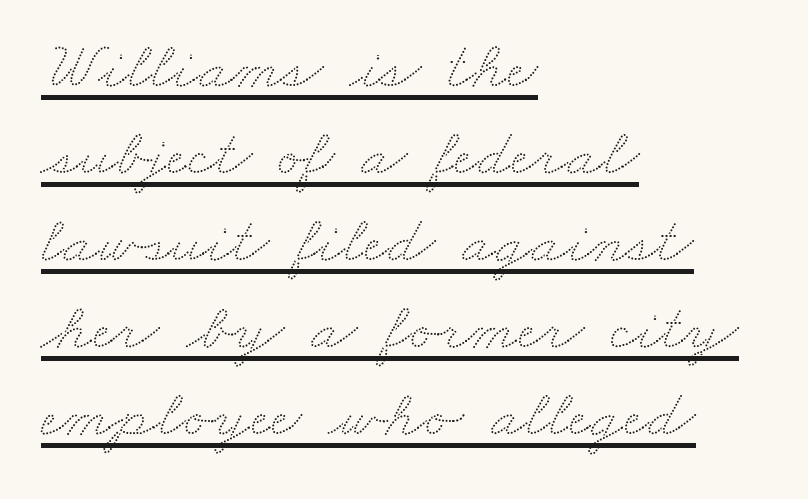
Q: Is the text underlined? A: Yes.
Q: How is the paragraph aligned? A: Left-aligned.
Q: Is the spacing between letters normal or unusually wide? A: Normal.
Q: Is the spacing between lines tight, normal or loose? A: Normal.
Q: Width (condensed, normal, or wide)? A: Wide.
Q: Stroke contrast? A: Low.
Q: x-height? A: Small.
Q: Monospaced? A: No.
